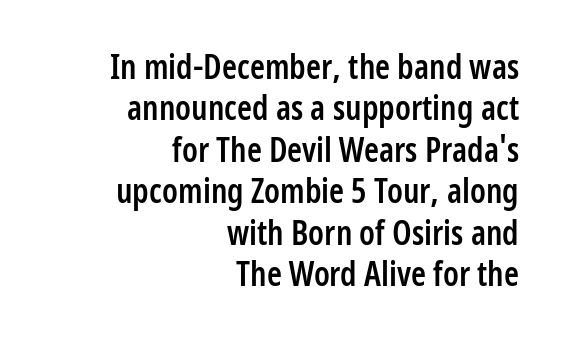
{"serif": "no", "italic": "no", "bold": "semi", "weight": "semibold", "width": "condensed", "stroke_contrast": "low", "x_height": "medium", "monospaced": "no", "underline": "no", "align": "right", "line_spacing_ratio": 1.22, "letter_spacing": "normal", "letter_spacing_em": 0.0, "glyph_px": 34}
